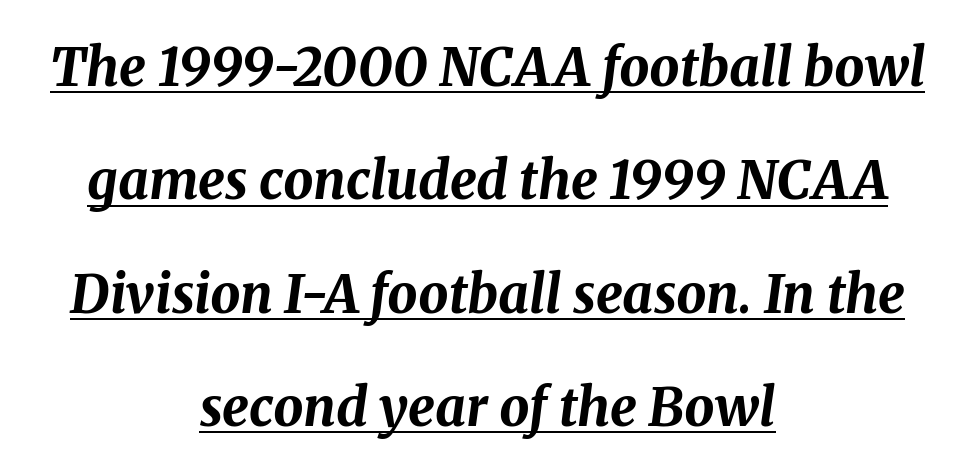
This is oblique type, the kind used for emphasis or titles. Typesetter's note: full bold, strokes at maximum text heaviness. Honestly, the rows look like they've been pulled way apart. Beneath each row of characters lies a ruled line.
